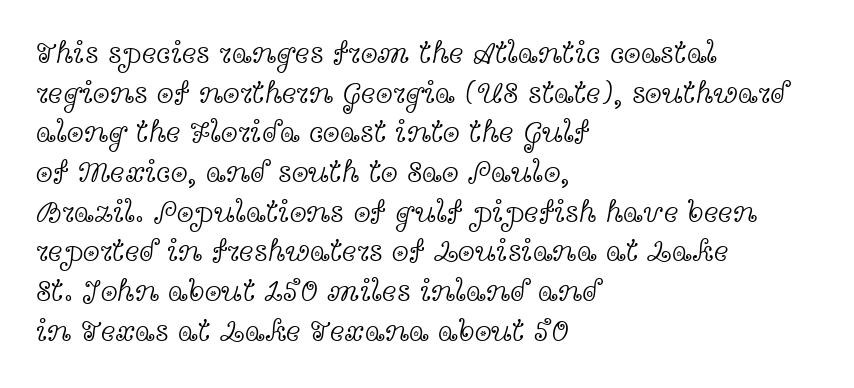
Q: Is the text bold? A: No.
Q: Is the text italic (slanted)? A: No, it is upright.
Q: Is the typeface a serif or a sans-serif typeface? A: Serif.
Q: Is the text underlined? A: No.
Q: How is the paragraph aligned? A: Left-aligned.
Q: Is the spacing between letters normal or unusually wide? A: Normal.
Q: Is the spacing between lines tight, normal or loose? A: Normal.
Q: Width (condensed, normal, or wide)? A: Wide.
Q: x-height? A: Medium.
Q: Monospaced? A: No.
